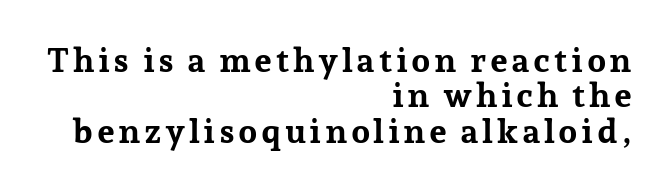
The image shows 34 px bold serif type, upright; set right-aligned, tight line spacing (1.04x), not underlined; low stroke contrast and a medium x-height.
